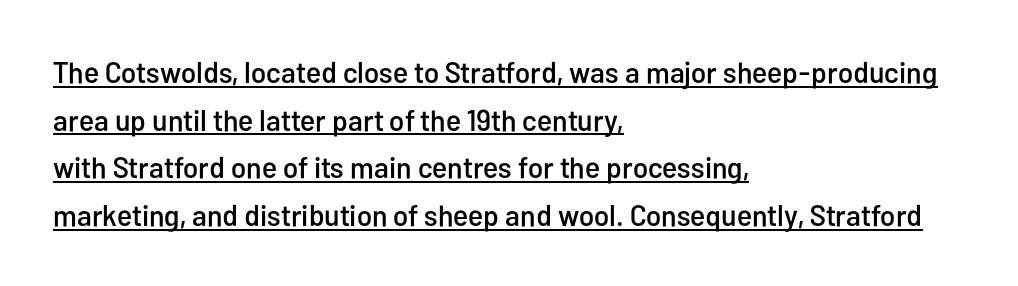
Think of a printed novel: that variable character pitch is what you see here. The font family rendered here belongs to the sans-serif group. Reading down the column, the eye jumps a familiar distance to each next line. Underlining? Definitely there. You could call the tracking neutral — neither tight nor loose.
